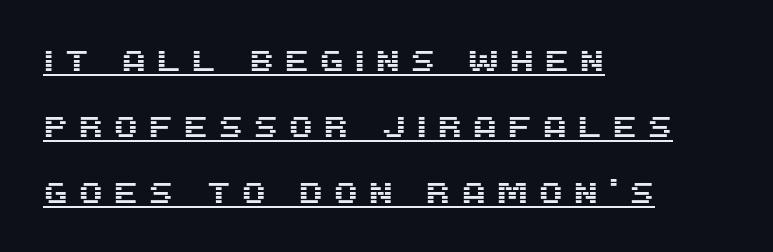
Think of a printed novel: that variable character pitch is what you see here. The rendering uses the underline text-decoration. Where is the straight margin? On the left. A typesetter would label this face a sans.
